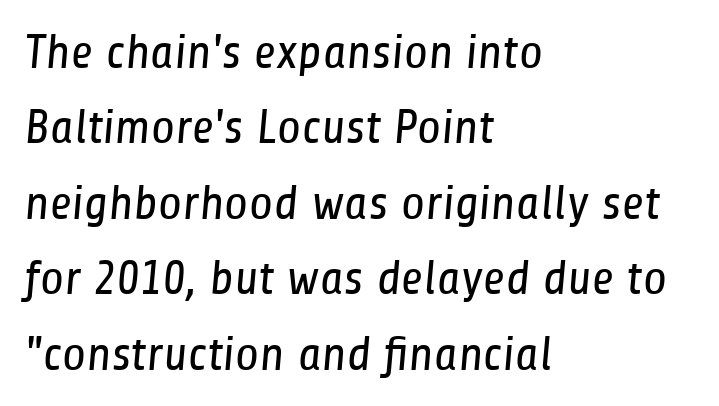
The image shows 49 px regular-weight, condensed sans-serif type; set left-aligned, normal line spacing (1.54x), normal letter spacing, not underlined; low stroke contrast and a medium x-height.
